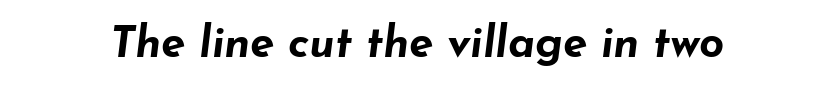
The font's italic variant was chosen for this text. The glyphs are unaccompanied by any horizontal stroke below them. Is this a fixed-width face? No — the glyphs have proportional, varying widths. Students, this is bold: see how much ink each stroke carries. The passage shown has conventional tracking throughout.
